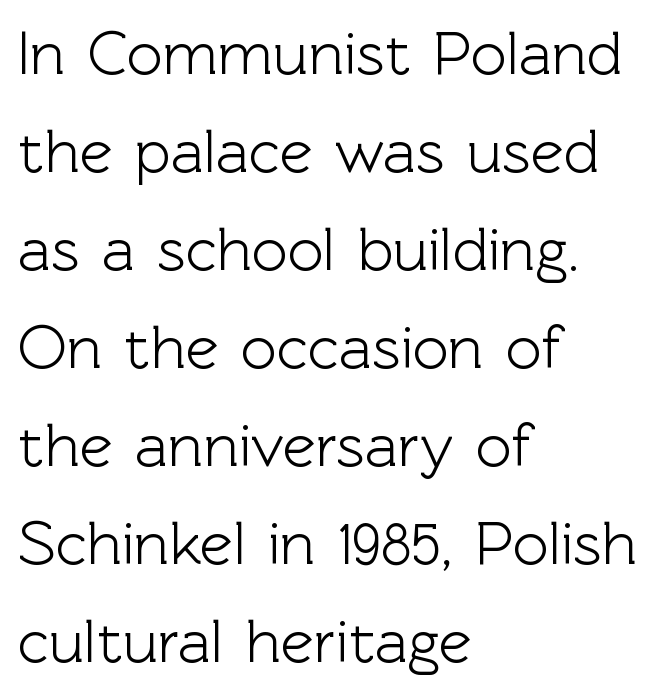
Q: Is the text italic (slanted)? A: No, it is upright.
Q: Is the typeface a serif or a sans-serif typeface? A: Sans-serif.
Q: Is the text underlined? A: No.
Q: How is the paragraph aligned? A: Left-aligned.
Q: Is the spacing between letters normal or unusually wide? A: Normal.
Q: Is the spacing between lines tight, normal or loose? A: Normal.
Q: Width (condensed, normal, or wide)? A: Normal.
Q: x-height? A: Medium.
Q: Monospaced? A: No.
